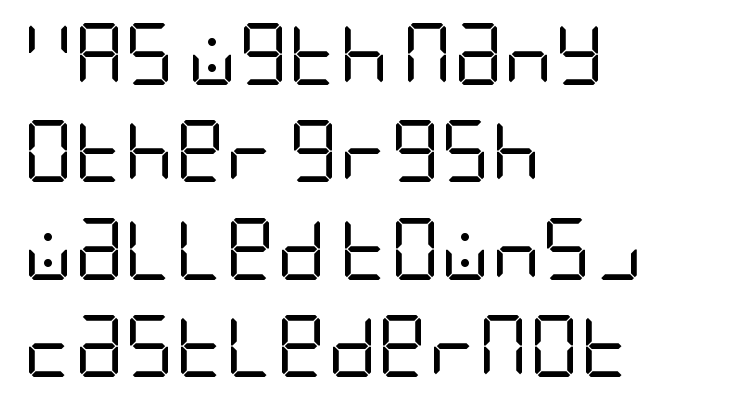
The image shows 62 px regular-weight, condensed sans-serif type, upright; set left-aligned, normal line spacing (1.57x), normal letter spacing, not underlined; low stroke contrast and a large x-height.
